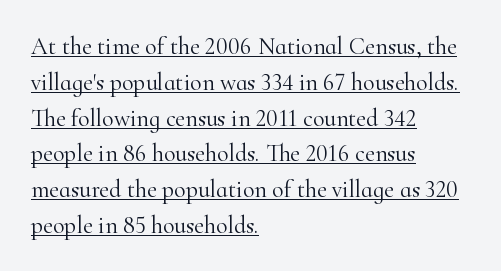
The image shows 24 px text type, upright; set left-aligned, normal line spacing (1.49x), normal letter spacing, underlined.
